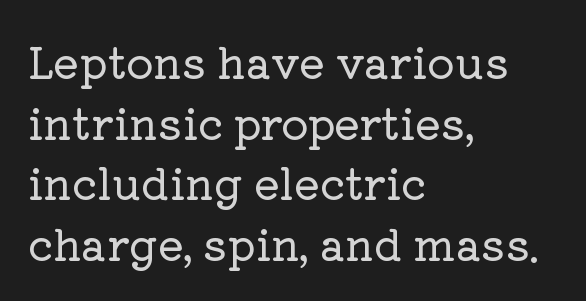
The image shows 43 px serif type, upright; set left-aligned, normal line spacing (1.41x), normal letter spacing, not underlined; low stroke contrast and a medium x-height.
